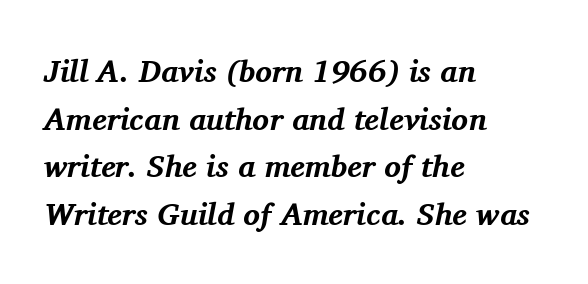
The image shows 31 px bold serif type, italic (leaning right); set left-aligned, normal line spacing (1.54x), normal letter spacing, not underlined; medium stroke contrast and a medium x-height.
